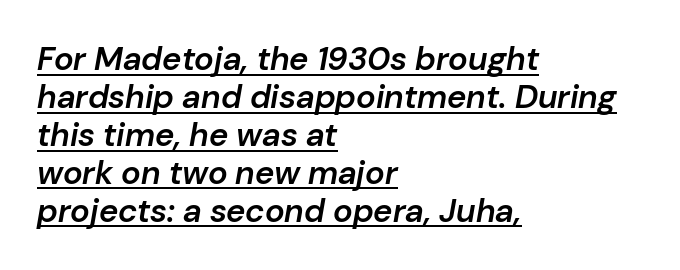
{"italic": "yes", "lean": "right", "slant_degrees": 10, "bold": "semi", "weight": "semibold", "width": "normal", "stroke_contrast": "low", "x_height": "medium", "monospaced": "no", "underline": "yes", "align": "left", "line_spacing": "tight", "line_spacing_ratio": 1.15, "letter_spacing": "normal", "letter_spacing_em": 0.0, "glyph_px": 33}
